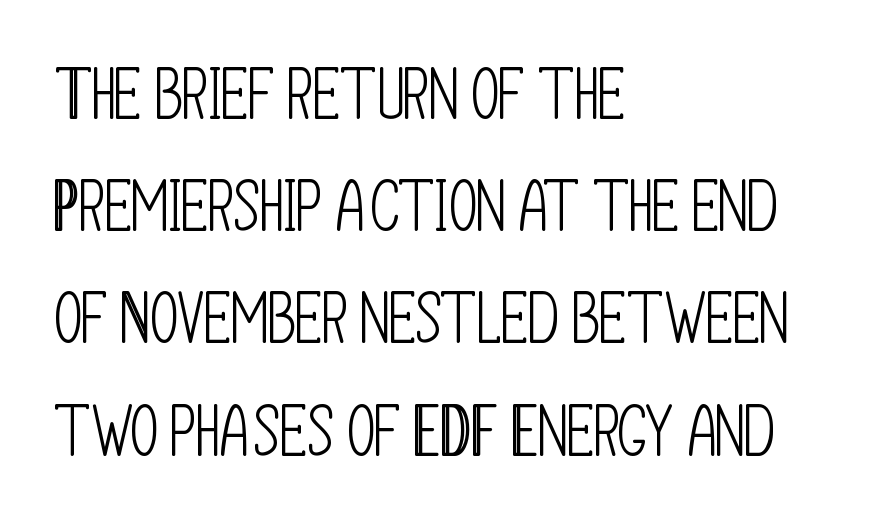
The image shows 71 px light, condensed sans-serif type, upright; set left-aligned, normal line spacing (1.58x), normal letter spacing, not underlined; low stroke contrast and a large x-height.
